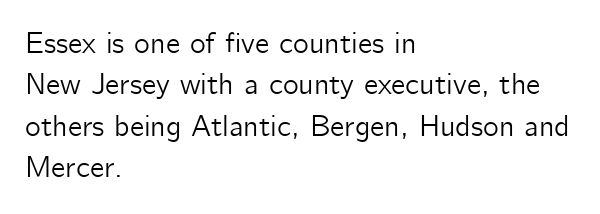
Q: Is the text italic (slanted)? A: No, it is upright.
Q: Is the typeface a serif or a sans-serif typeface? A: Sans-serif.
Q: Is the text underlined? A: No.
Q: How is the paragraph aligned? A: Left-aligned.
Q: Is the spacing between letters normal or unusually wide? A: Normal.
Q: Is the spacing between lines tight, normal or loose? A: Normal.
Q: Width (condensed, normal, or wide)? A: Normal.
Q: Stroke contrast? A: Low.
Q: x-height? A: Medium.
Q: Monospaced? A: No.
